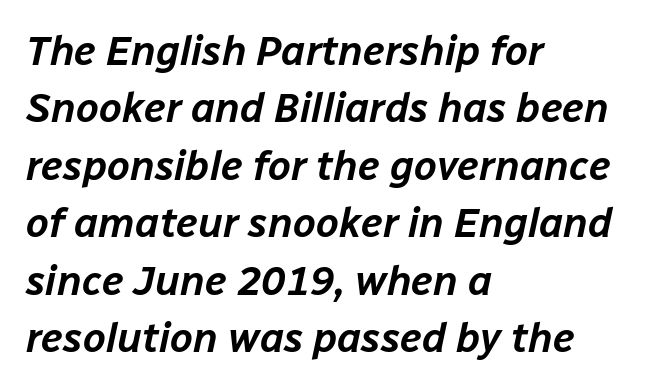
{"italic": "yes", "lean": "right", "slant_degrees": 12, "width": "normal", "stroke_contrast": "low", "x_height": "medium", "monospaced": "no", "underline": "no", "align": "left", "line_spacing": "normal", "line_spacing_ratio": 1.4, "letter_spacing": "normal", "letter_spacing_em": 0.0, "glyph_px": 41}
